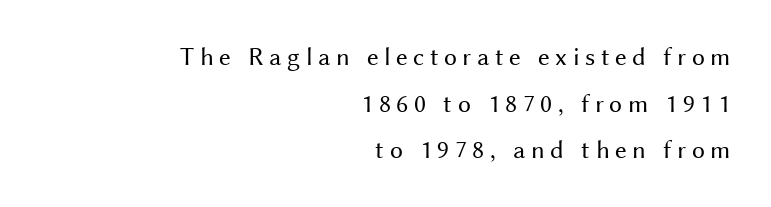
{"italic": "no", "bold": "no", "underline": "no", "align": "right", "line_spacing_ratio": 1.79, "letter_spacing": "wide", "letter_spacing_em": 0.21, "glyph_px": 26}
